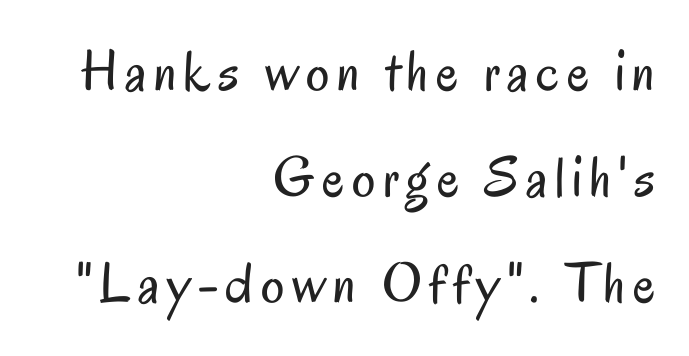
{"serif": "no", "italic": "no", "bold": "no", "weight": "regular", "width": "condensed", "stroke_contrast": "low", "x_height": "small", "monospaced": "no", "underline": "no", "align": "right", "line_spacing_ratio": 1.83, "glyph_px": 58}
